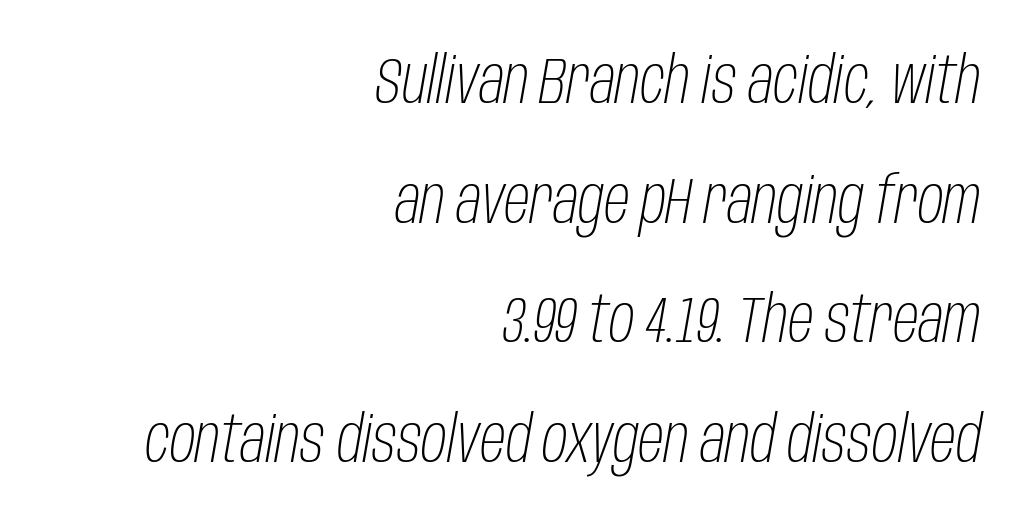
Compared with ordinary roman type, these characters are visibly tilted. The foot of each line stays bare and open. What stands out about the letter spacing? Nothing — it is the standard amount. Each letter keeps its own natural width here, so spacing adapts to shape. Reading down the block, your eye finds every line finishing at a fixed right position.
